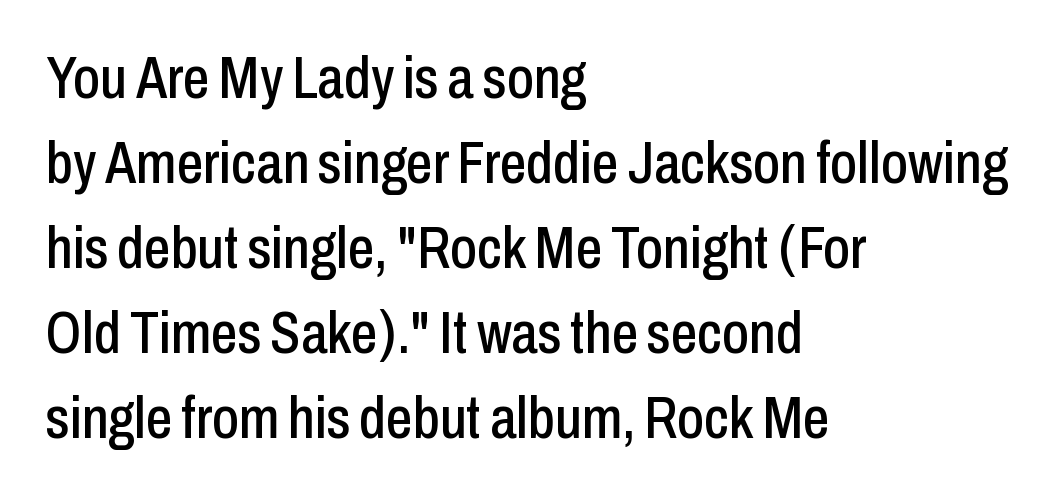
The image shows 59 px condensed sans-serif type, upright; set left-aligned, normal line spacing (1.44x), normal letter spacing, not underlined; low stroke contrast and a medium x-height.
